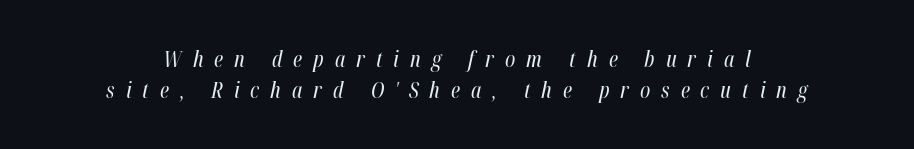
Q: Is the text bold? A: No.
Q: Is the text italic (slanted)? A: Yes, it leans right by about 12 degrees.
Q: Is the text underlined? A: No.
Q: How is the paragraph aligned? A: Centered.
Q: Is the spacing between letters normal or unusually wide? A: Unusually wide.
Q: Is the spacing between lines tight, normal or loose? A: Normal.
